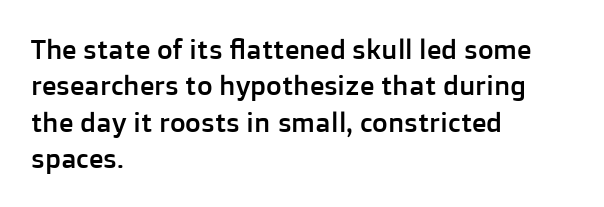
Q: Is the text italic (slanted)? A: No, it is upright.
Q: Is the text underlined? A: No.
Q: How is the paragraph aligned? A: Left-aligned.
Q: Is the spacing between letters normal or unusually wide? A: Normal.
Q: Is the spacing between lines tight, normal or loose? A: Normal.
